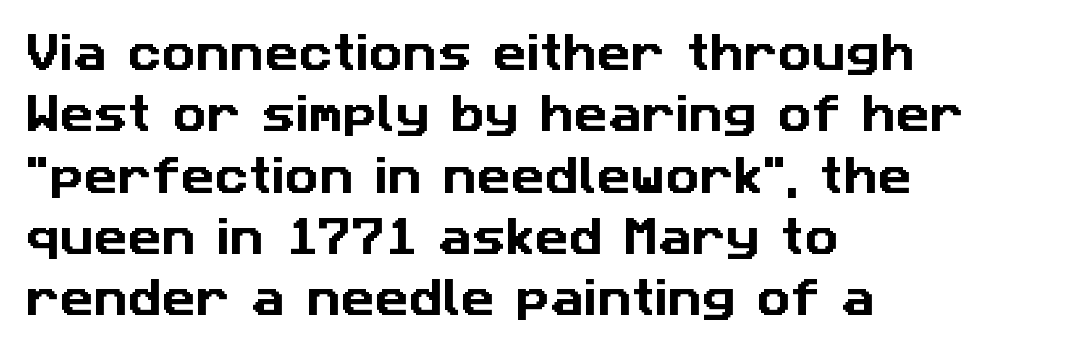
To sum up the face: it is a sans, with no serifs. The compositor pushed each line to the left boundary. The rendering uses a moderate line-height, typical for paragraphs. Just letters on the line, the space beneath them empty. What stands out about the letter spacing? Nothing — it is the standard amount.
